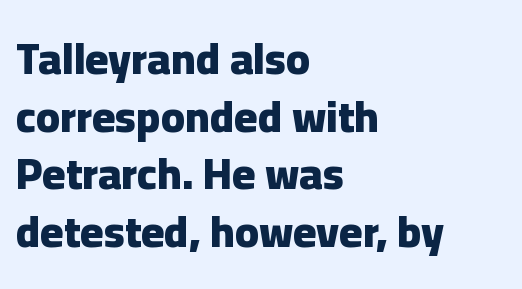
Descenders are the only things crossing below the line. The lettering stays uniformly vertical, giving the passage a roman look. Compared with typical paragraphs, the rows here are spaced about the same. Each letter keeps its own natural width here, so spacing adapts to shape.
